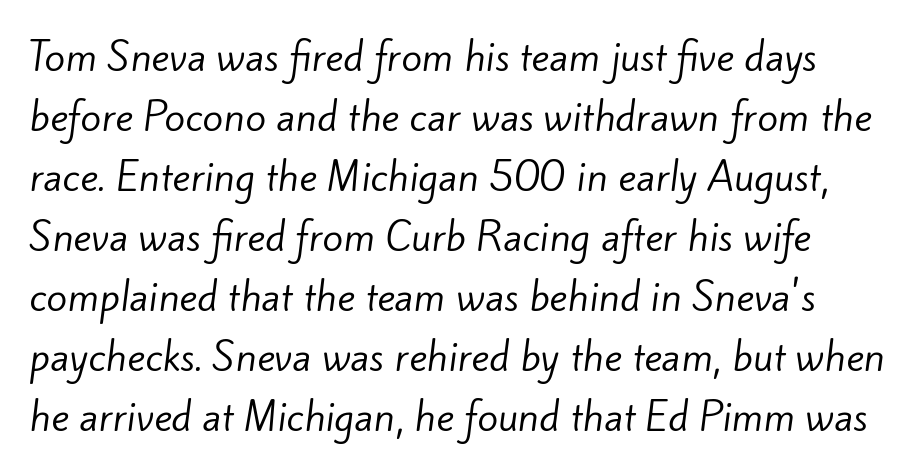
Q: Is the text bold? A: No.
Q: Is the typeface a serif or a sans-serif typeface? A: Sans-serif.
Q: Is the text underlined? A: No.
Q: Is the spacing between letters normal or unusually wide? A: Normal.
Q: Is the spacing between lines tight, normal or loose? A: Normal.
Q: Width (condensed, normal, or wide)? A: Normal.
Q: Stroke contrast? A: Low.
Q: x-height? A: Small.
Q: Monospaced? A: No.
